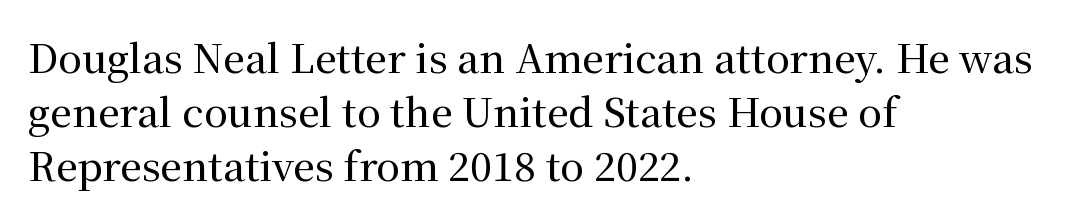
These lines are rendered in a variable-pitch font. The lettering holds an erect, upright posture throughout. Each line starts at the same left margin while the right side varies. The space directly below the letters is spotless. Letter spacing: default.
